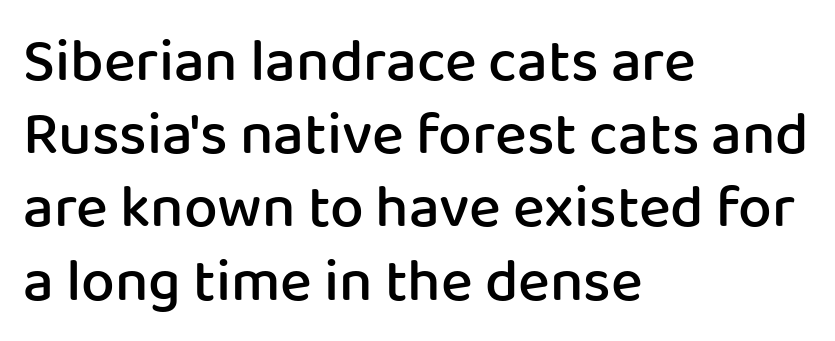
The image shows 60 px semibold sans-serif type, upright; set left-aligned, line spacing 1.22x, normal letter spacing, not underlined; low stroke contrast and a medium x-height.
